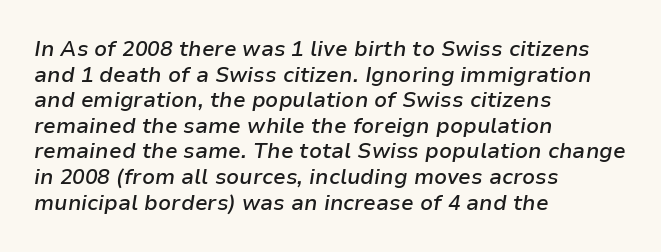
The image shows 21 px text type, italic (leaning right); set left-aligned, line spacing 1.22x, normal letter spacing, not underlined.
